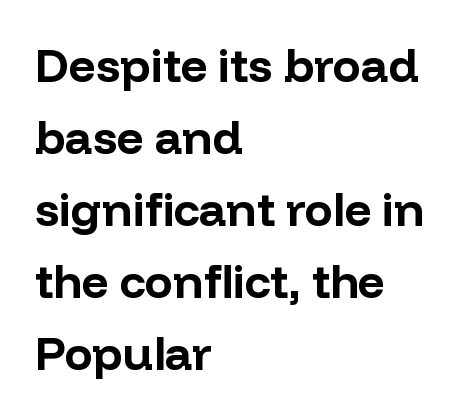
The image shows 47 px bold sans-serif type, upright; set left-aligned, normal line spacing (1.53x), normal letter spacing, not underlined; low stroke contrast and a medium x-height.
